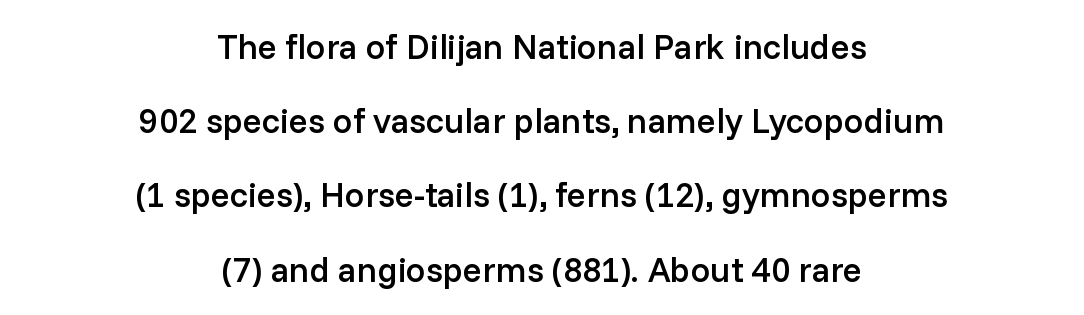
The image shows 35 px semibold sans-serif type, upright; set centered, loose line spacing (2.12x), normal letter spacing, not underlined; low stroke contrast and a medium x-height.
